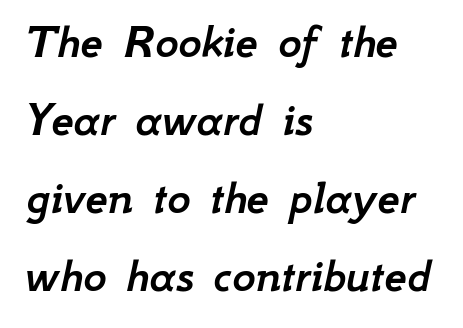
{"italic": "yes", "lean": "right", "slant_degrees": 12, "width": "normal", "stroke_contrast": "low", "x_height": "small", "monospaced": "no", "underline": "no", "align": "left", "line_spacing": "normal", "line_spacing_ratio": 1.56, "letter_spacing": "normal", "letter_spacing_em": 0.0, "glyph_px": 50}
